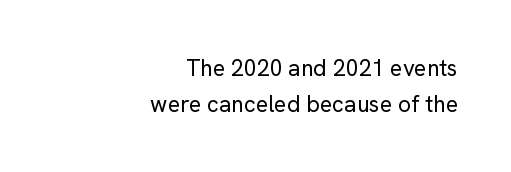
{"italic": "no", "bold": "no", "underline": "no", "align": "right", "line_spacing": "normal", "line_spacing_ratio": 1.56, "letter_spacing": "normal", "letter_spacing_em": 0.0, "glyph_px": 23}
